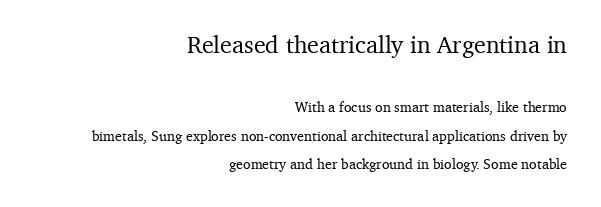
Inter-character spacing is left at the font's built-in metrics. The typography opts for an upright posture over an oblique one. Note: larger setting up top, smaller setting below. Right-aligned paragraph, ragged on the left. Nobody drew a line under any word here.
